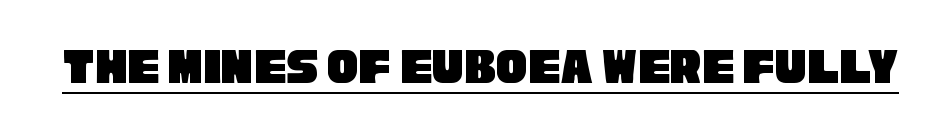
This rendering features underlined lettering. Nobody touched the tracking dial on this one. The face used here is proportionally spaced, like ordinary book or web type. Look at the bottom of the vertical strokes: they stop flat, with no serifs.
